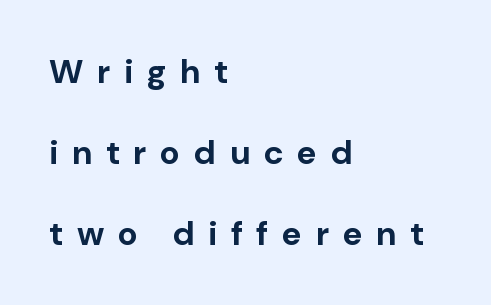
Q: Is the text bold? A: Yes.
Q: Is the text italic (slanted)? A: No, it is upright.
Q: Is the typeface a serif or a sans-serif typeface? A: Sans-serif.
Q: Is the text underlined? A: No.
Q: How is the paragraph aligned? A: Left-aligned.
Q: Is the spacing between letters normal or unusually wide? A: Unusually wide.
Q: Is the spacing between lines tight, normal or loose? A: Loose.
Q: Width (condensed, normal, or wide)? A: Normal.
Q: Stroke contrast? A: Low.
Q: x-height? A: Medium.
Q: Monospaced? A: No.
